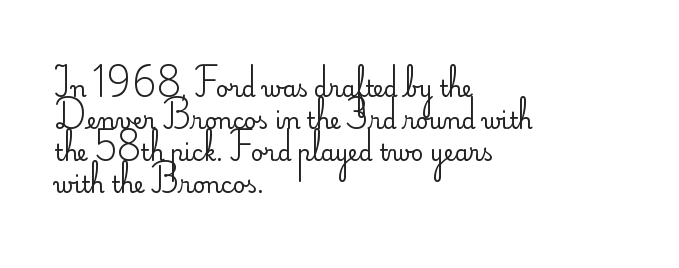
This sample uses an upright cut, with every glyph sitting square on the baseline. Check the space under the baseline: it is left empty. These lines are set flush left with a ragged right edge. Weight: not bold — regular or lighter.
